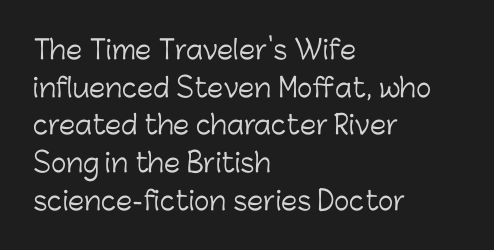
This sample is left-justified, so line endings fall wherever the words run out. Short note: letters normally spaced. These lines were composed using upright roman letters. Nothing heavy about these letters — not bold at all. The glyphs are unaccompanied by any horizontal stroke below them. Quick note: interline space is typical.
